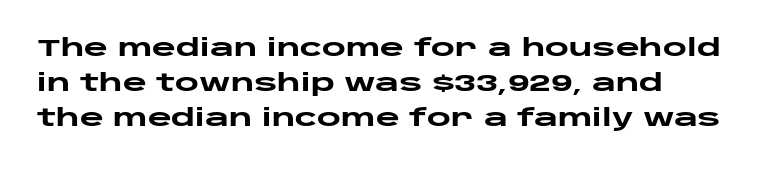
{"italic": "no", "bold": "yes", "underline": "no", "align": "left", "line_spacing": "normal", "line_spacing_ratio": 1.52, "letter_spacing": "normal", "letter_spacing_em": 0.0, "glyph_px": 23}
